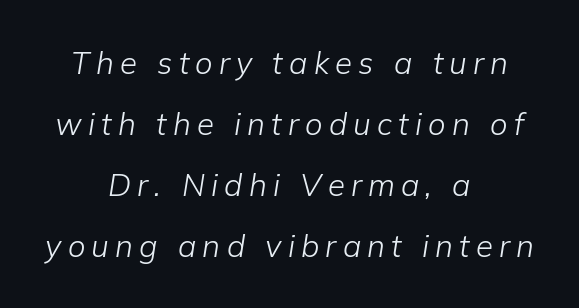
Q: Is the text bold? A: No.
Q: Is the text italic (slanted)? A: Yes, it leans right by about 9 degrees.
Q: Is the text underlined? A: No.
Q: How is the paragraph aligned? A: Centered.
Q: Is the spacing between letters normal or unusually wide? A: Unusually wide.
Q: Is the spacing between lines tight, normal or loose? A: Loose.
Q: Width (condensed, normal, or wide)? A: Normal.
Q: Stroke contrast? A: Low.
Q: x-height? A: Medium.
Q: Monospaced? A: No.
